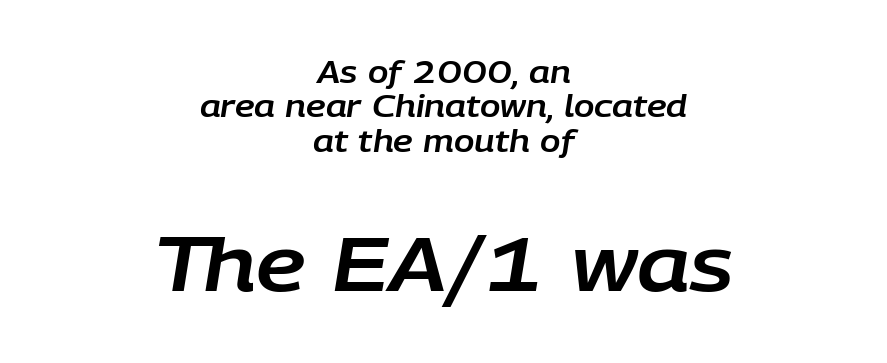
Visually, the bottom section dominates because its glyphs are scaled up. These lines are rendered in a variable-pitch font. Does the leading feel generous? Not at all — it's pinched. The gaps between neighbouring characters are ordinary and unremarkable. Horizontally, the lines are justified to the midpoint only. An italicized treatment has been applied to the whole sample.
